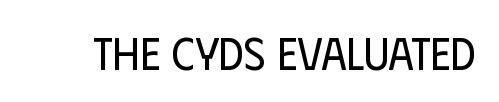
Q: Is the text bold? A: No.
Q: Is the text italic (slanted)? A: No, it is upright.
Q: Is the typeface a serif or a sans-serif typeface? A: Sans-serif.
Q: Is the text underlined? A: No.
Q: Is the spacing between letters normal or unusually wide? A: Normal.
Q: Width (condensed, normal, or wide)? A: Condensed.
Q: Stroke contrast? A: Low.
Q: x-height? A: Large.
Q: Monospaced? A: No.
